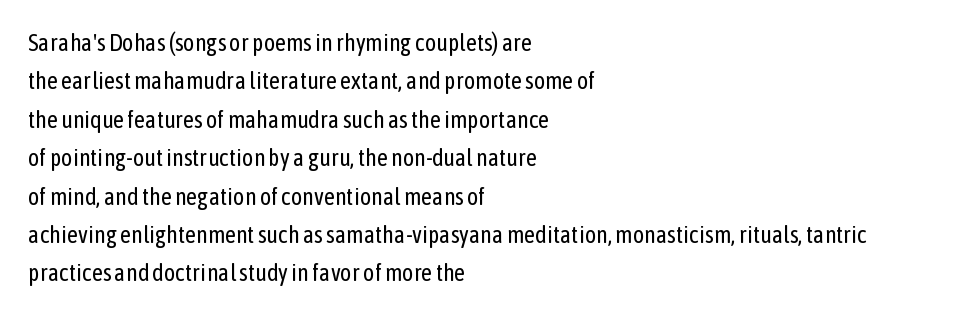
The image shows 24 px text type, upright; set left-aligned, normal line spacing (1.6x), normal letter spacing, not underlined.
